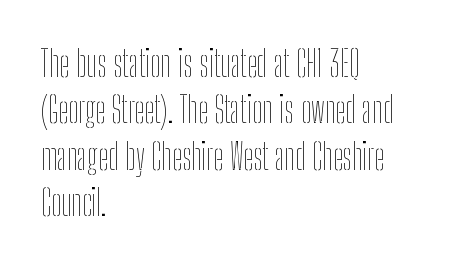
Q: Is the text bold? A: No.
Q: Is the text italic (slanted)? A: No, it is upright.
Q: Is the text underlined? A: No.
Q: How is the paragraph aligned? A: Left-aligned.
Q: Is the spacing between letters normal or unusually wide? A: Normal.
Q: Is the spacing between lines tight, normal or loose? A: Normal.
Q: Width (condensed, normal, or wide)? A: Condensed.
Q: Stroke contrast? A: Low.
Q: x-height? A: Medium.
Q: Monospaced? A: No.
